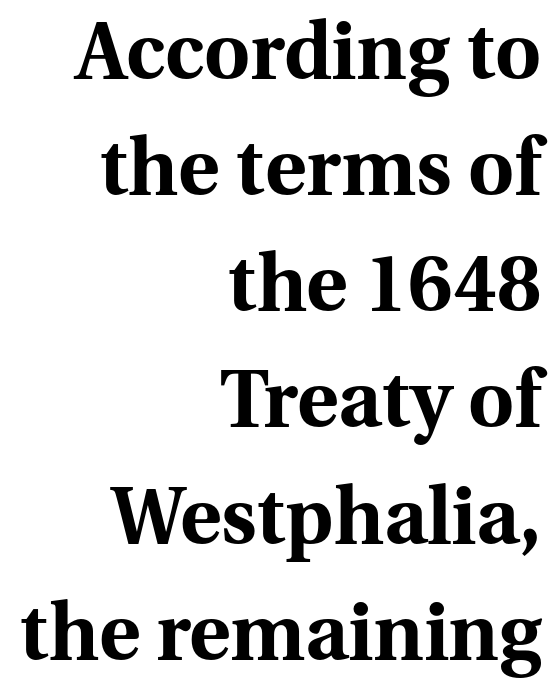
The image shows 79 px bold serif type, upright; set right-aligned, normal line spacing (1.47x), normal letter spacing, not underlined; medium stroke contrast and a medium x-height.
